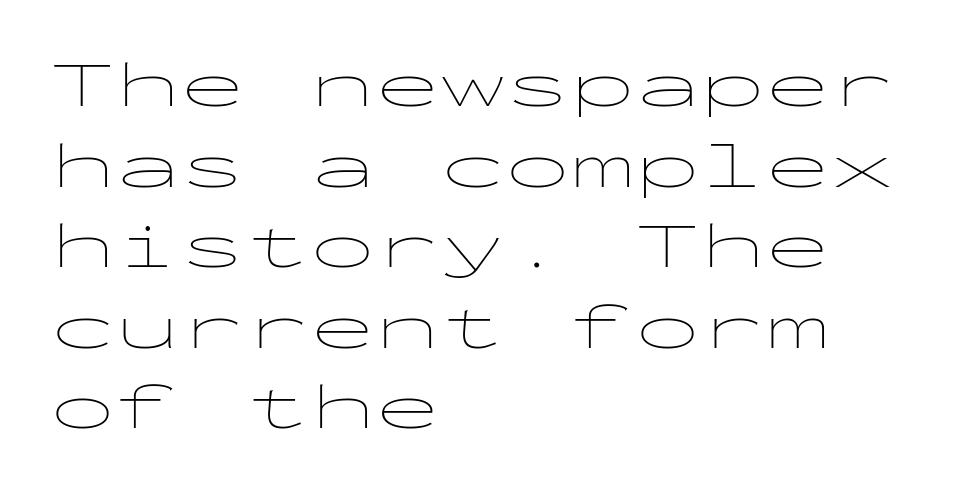
{"serif": "no", "italic": "no", "bold": "no", "weight": "thin", "width": "wide", "stroke_contrast": "low", "x_height": "medium", "monospaced": "yes", "underline": "no", "align": "left", "line_spacing_ratio": 1.24, "letter_spacing": "normal", "letter_spacing_em": 0.0, "glyph_px": 65}
